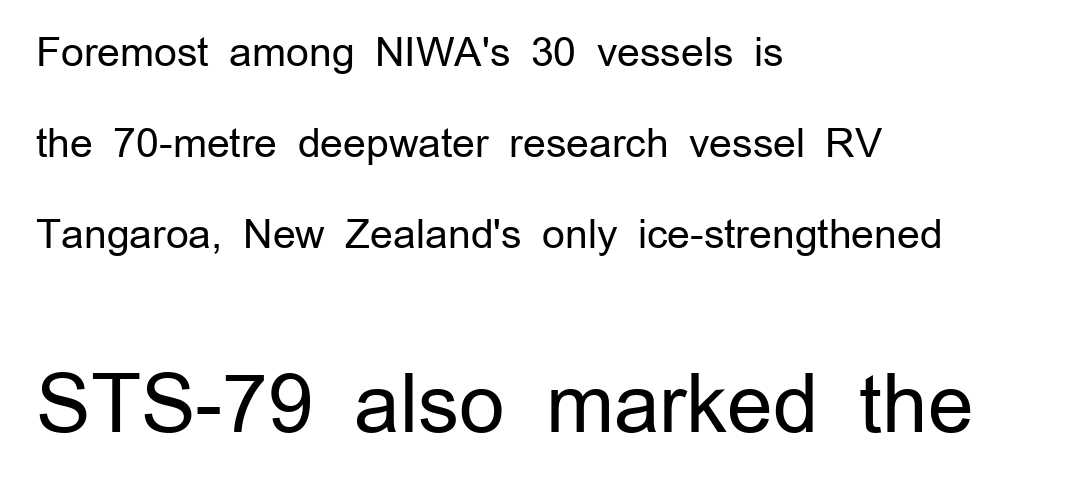
The image shows 80 px regular-weight sans-serif type, upright; set left-aligned, loose line spacing (2.27x), normal letter spacing, not underlined; the second (bottom) block is 2.0x larger; low stroke contrast and a medium x-height.
